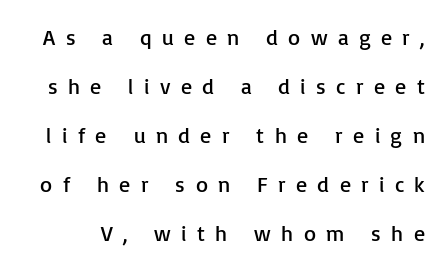
The image shows 22 px text type, upright; set loose line spacing (2.23x), unusually wide letter spacing (+0.47 em), not underlined.
